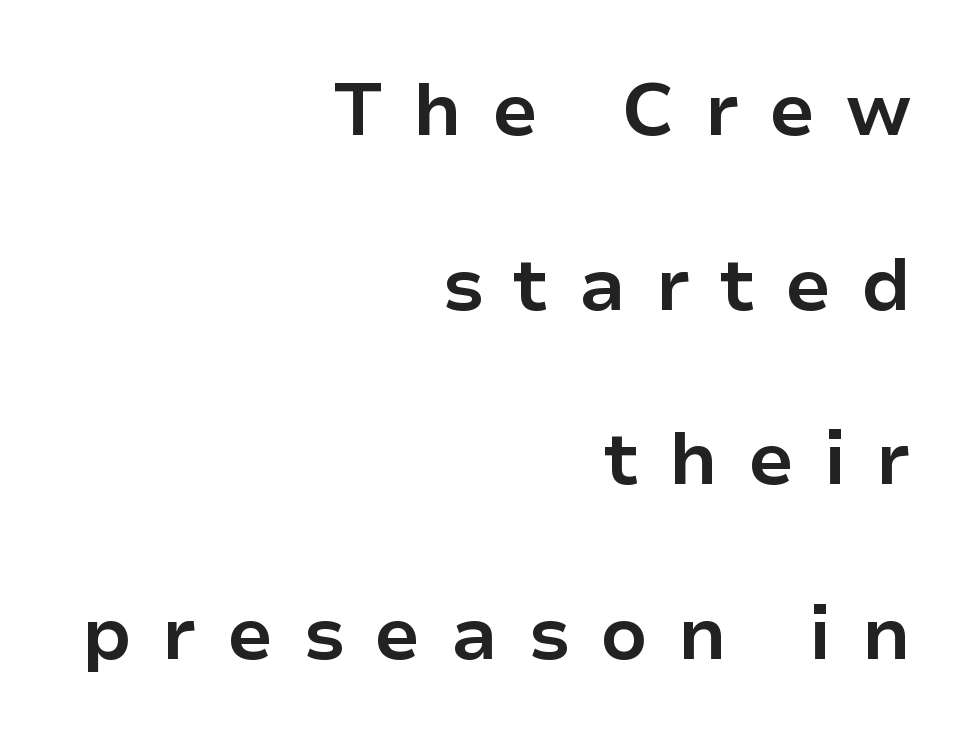
{"serif": "no", "italic": "no", "bold": "yes", "weight": "bold", "width": "normal", "stroke_contrast": "low", "x_height": "medium", "monospaced": "no", "underline": "no", "align": "right", "line_spacing": "loose", "line_spacing_ratio": 2.33, "letter_spacing": "wide", "letter_spacing_em": 0.4, "glyph_px": 75}
